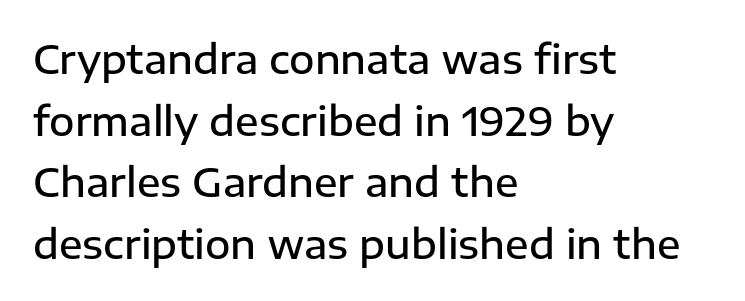
Q: Is the text bold? A: Semi-bold.
Q: Is the text italic (slanted)? A: No, it is upright.
Q: Is the typeface a serif or a sans-serif typeface? A: Sans-serif.
Q: Is the text underlined? A: No.
Q: How is the paragraph aligned? A: Left-aligned.
Q: Is the spacing between letters normal or unusually wide? A: Normal.
Q: Is the spacing between lines tight, normal or loose? A: Normal.
Q: Width (condensed, normal, or wide)? A: Normal.
Q: Stroke contrast? A: Low.
Q: x-height? A: Medium.
Q: Monospaced? A: No.
